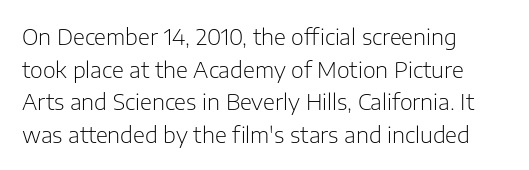
{"italic": "no", "bold": "no", "underline": "no", "align": "left", "line_spacing": "normal", "line_spacing_ratio": 1.48, "letter_spacing": "normal", "letter_spacing_em": 0.0, "glyph_px": 22}
